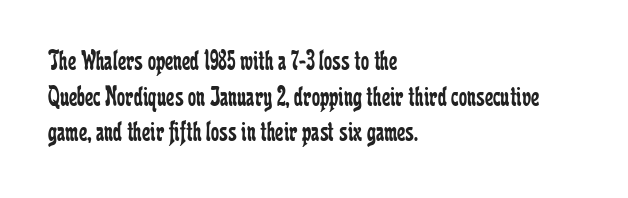
{"serif": "yes", "italic": "no", "bold": "no", "weight": "regular", "width": "condensed", "stroke_contrast": "low", "x_height": "medium", "monospaced": "no", "underline": "no", "align": "left", "line_spacing_ratio": 1.23, "letter_spacing": "normal", "letter_spacing_em": 0.0, "glyph_px": 29}
